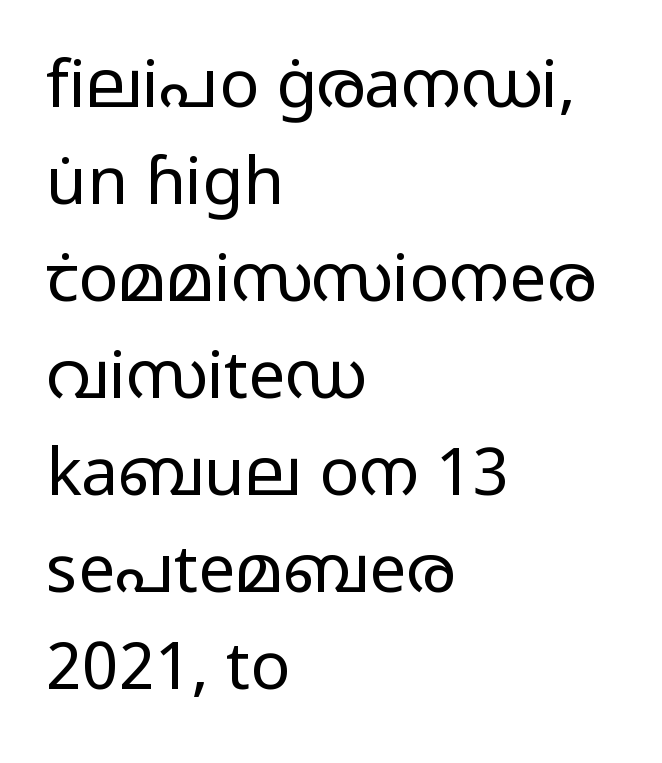
The image shows 66 px regular-weight, wide sans-serif type, upright; set left-aligned, normal line spacing (1.47x), normal letter spacing, not underlined; low stroke contrast and a medium x-height.
